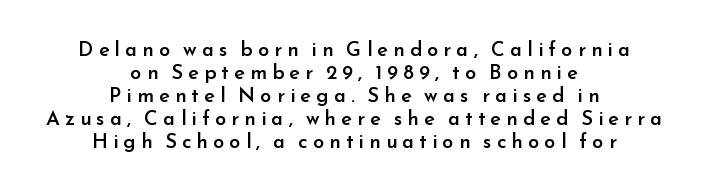
{"italic": "no", "bold": "semi", "underline": "no", "align": "center", "line_spacing": "tight", "line_spacing_ratio": 1.15, "letter_spacing": "wide", "letter_spacing_em": 0.26, "glyph_px": 20}
